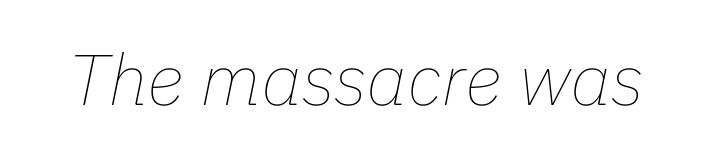
The image shows 72 px thin type, italic (leaning right); set normal letter spacing, not underlined; low stroke contrast and a medium x-height.
